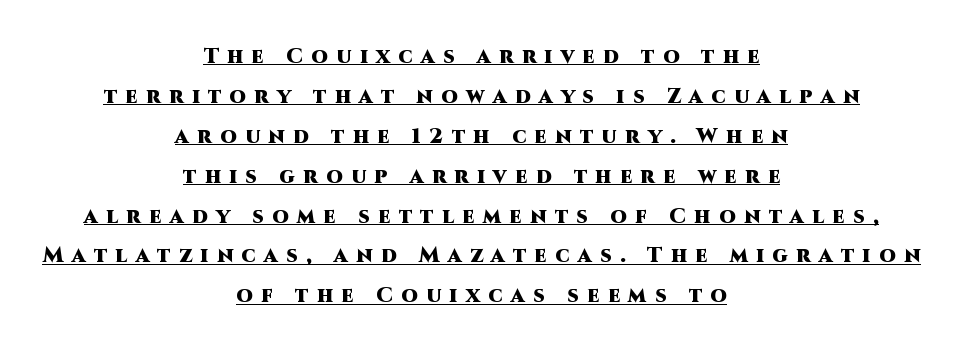
{"italic": "no", "bold": "yes", "underline": "yes", "align": "center", "line_spacing": "loose", "line_spacing_ratio": 1.9, "letter_spacing": "wide", "letter_spacing_em": 0.41, "glyph_px": 21}
